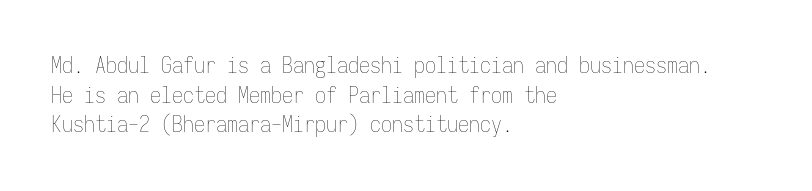
Unmarked baselines from the first word to the last. The designer left line spacing at the default. The rendering anchors every line to the left-hand side. The gaps between neighbouring characters are ordinary and unremarkable. The type sits square on the baseline with zero lean.
